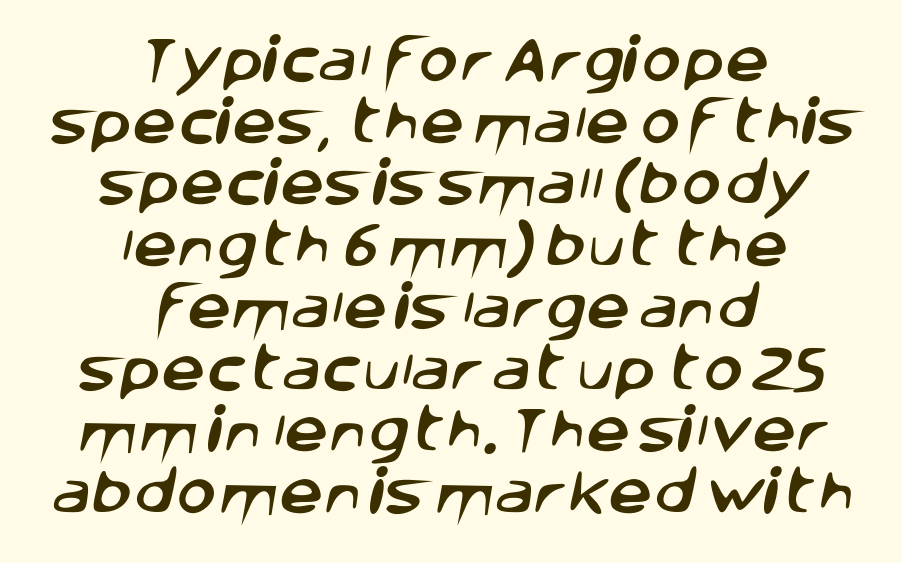
Q: Is the typeface a serif or a sans-serif typeface? A: Sans-serif.
Q: Is the text underlined? A: No.
Q: How is the paragraph aligned? A: Centered.
Q: Is the spacing between letters normal or unusually wide? A: Normal.
Q: Is the spacing between lines tight, normal or loose? A: Normal.
Q: Width (condensed, normal, or wide)? A: Normal.
Q: Stroke contrast? A: Low.
Q: x-height? A: Large.
Q: Monospaced? A: No.
